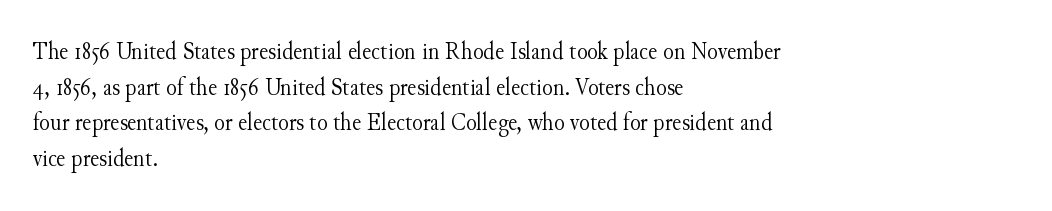
The image shows 25 px text type, upright; set left-aligned, normal line spacing (1.43x), normal letter spacing, not underlined.
